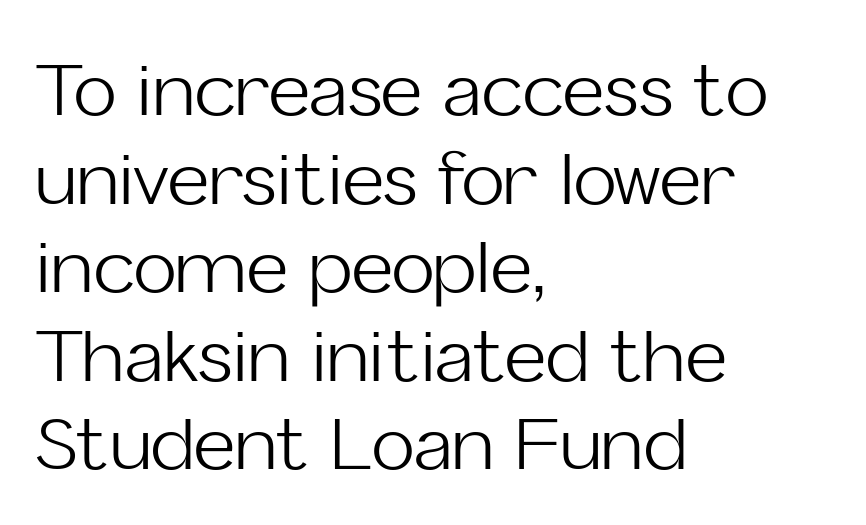
Posture: vertical. This sample is left-justified, so line endings fall wherever the words run out. Stems here are at most as thick as an everyday book face. Character widths vary here, with narrow letters taking less room than wide ones.
